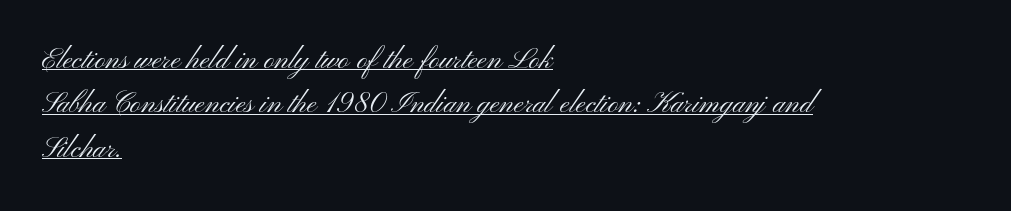
Q: Is the text bold? A: No.
Q: Is the text italic (slanted)? A: Yes.
Q: Is the typeface a serif or a sans-serif typeface? A: Sans-serif.
Q: Is the text underlined? A: Yes.
Q: How is the paragraph aligned? A: Left-aligned.
Q: Is the spacing between letters normal or unusually wide? A: Normal.
Q: Is the spacing between lines tight, normal or loose? A: Normal.
Q: Width (condensed, normal, or wide)? A: Wide.
Q: Stroke contrast? A: Medium.
Q: x-height? A: Small.
Q: Monospaced? A: No.
